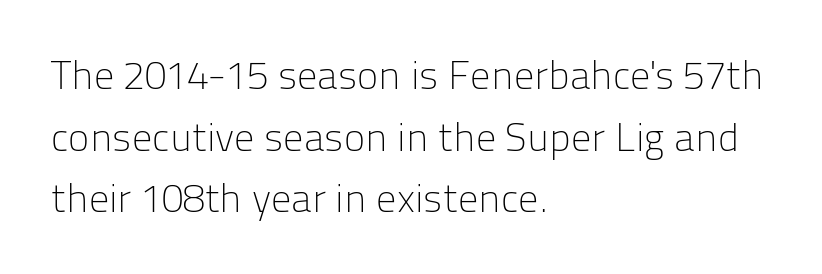
Regarding serifs, this sample does without them. The ragged edge is on the right, which tells us the setting is flush left. The letters advance in unequal steps, a hallmark of proportional type. This rendering leaves character spacing at its baseline value. One glance says typical: line gaps are just what's usual. The strokes are not fattened; the text isn't bold.
